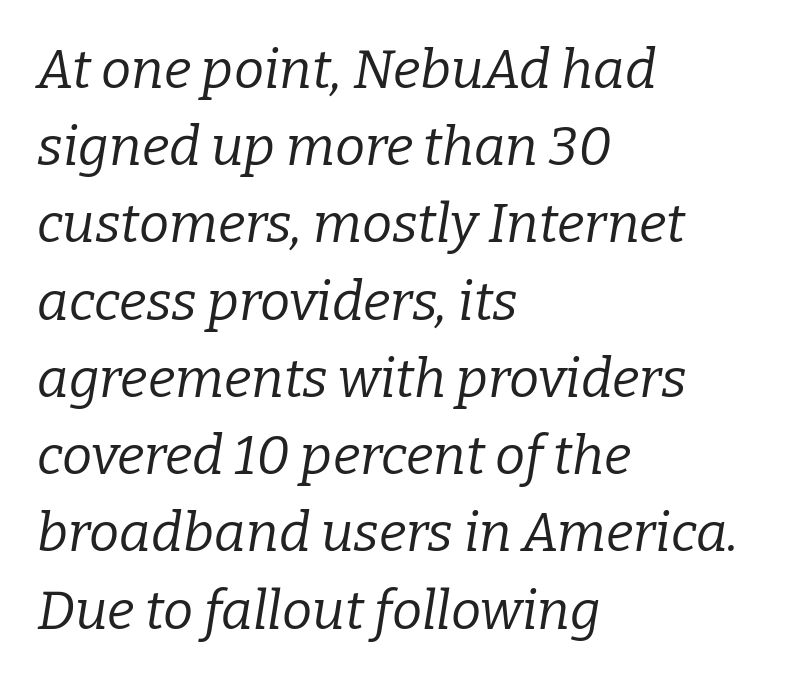
Stems and bowls with no extra thickness — not bold. A classic flush-left, rag-right setting is used for this passage. Spacing verdict: proportional, widths tailored to each character. In terms of leading, this rendering sits right in the middle.
